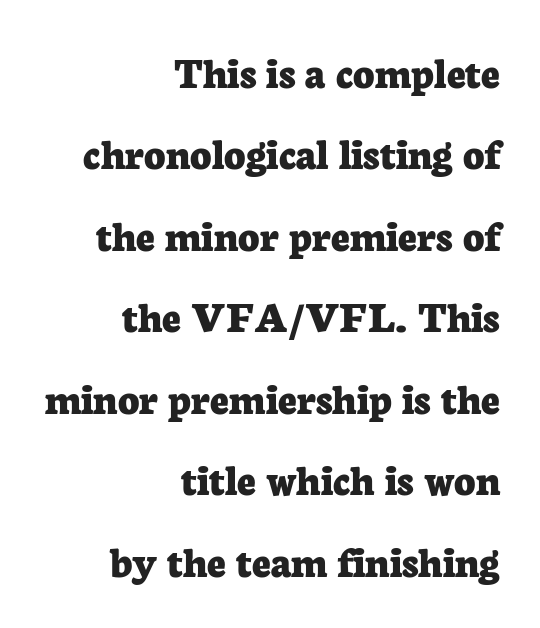
Q: Is the text bold? A: Yes.
Q: Is the text italic (slanted)? A: No, it is upright.
Q: Is the typeface a serif or a sans-serif typeface? A: Serif.
Q: Is the text underlined? A: No.
Q: How is the paragraph aligned? A: Right-aligned.
Q: Is the spacing between letters normal or unusually wide? A: Normal.
Q: Width (condensed, normal, or wide)? A: Normal.
Q: Stroke contrast? A: Low.
Q: x-height? A: Medium.
Q: Monospaced? A: No.
